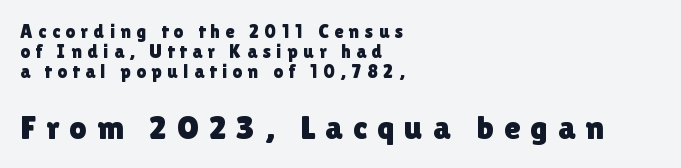
You get the small type first, then a jump to larger type. Bare-footed words on every line. Line starts are locked; line ends wander. Baseline-to-baseline distance is barely more than the letter height.
